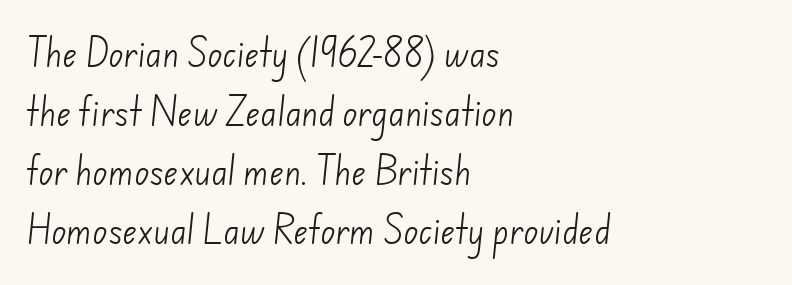
Q: Is the text bold? A: No.
Q: Is the typeface a serif or a sans-serif typeface? A: Sans-serif.
Q: Is the text underlined? A: No.
Q: How is the paragraph aligned? A: Left-aligned.
Q: Is the spacing between letters normal or unusually wide? A: Normal.
Q: Is the spacing between lines tight, normal or loose? A: Loose.
Q: Width (condensed, normal, or wide)? A: Normal.
Q: Stroke contrast? A: Low.
Q: x-height? A: Small.
Q: Monospaced? A: No.
